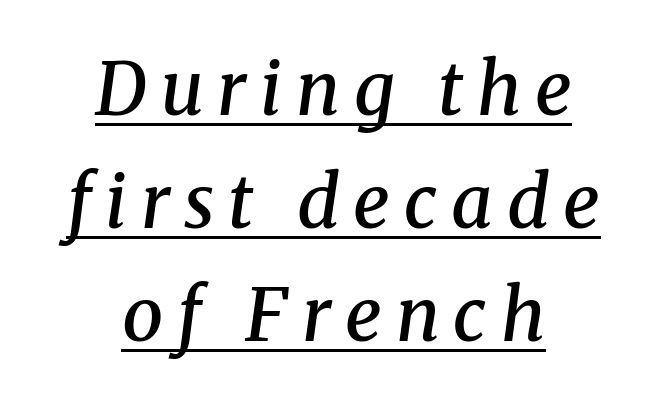
A typesetter would call this leading conventional body-copy spacing. Would a proofreader flag this as italicized? Yes. Each line of the rendering has a horizontal stroke beneath the glyphs. Spacing verdict: proportional, widths tailored to each character. Note: serifs present on the glyphs. The lines are quadded center.
